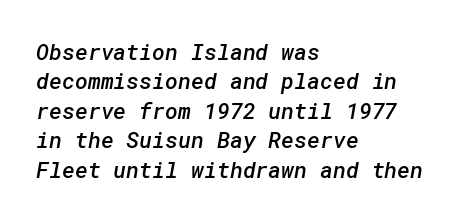
Q: Is the text bold? A: Semi-bold.
Q: Is the text underlined? A: No.
Q: How is the paragraph aligned? A: Left-aligned.
Q: Is the spacing between letters normal or unusually wide? A: Normal.
Q: Is the spacing between lines tight, normal or loose? A: Normal.
